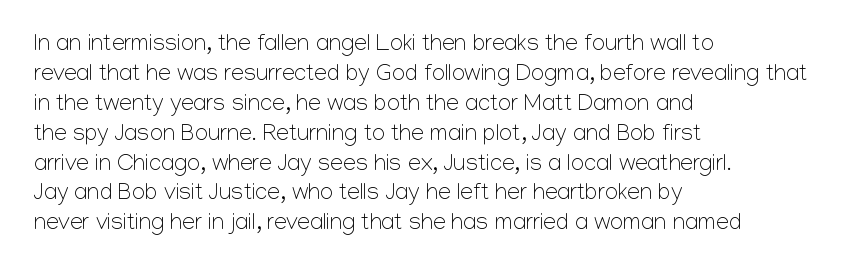
The lines are quadded left. The font sits on the lighter half of the weight spectrum, regular included. Tracking here is standard; glyphs follow each other at the usual distance. Italic? Not at all — the glyphs are vertical. Rule under the text: the space is simply empty.
